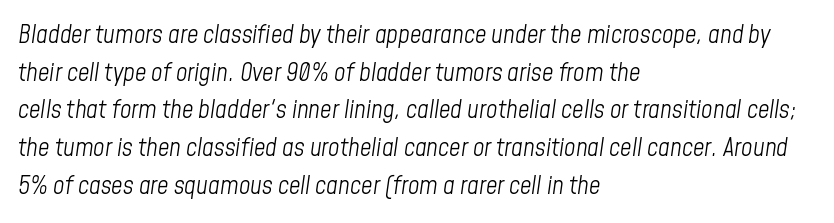
{"italic": "yes", "lean": "right", "slant_degrees": 8, "bold": "no", "underline": "no", "align": "left", "line_spacing": "normal", "line_spacing_ratio": 1.51, "letter_spacing": "normal", "letter_spacing_em": 0.0, "glyph_px": 25}
